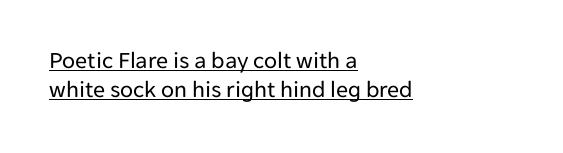
The typeface has the unassuming heft of standard copy or less. A student would call this left alignment; a typographer would say flush left, rag right. The typography opts for an upright posture over an oblique one. The letterforms sit shoulder to shoulder at normal distance. Underlining? Definitely there.
